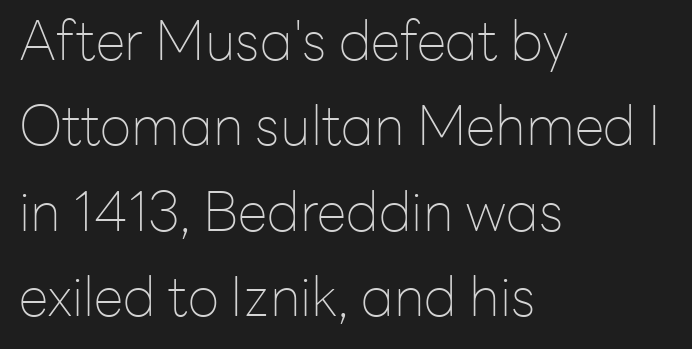
{"serif": "no", "italic": "no", "bold": "no", "weight": "thin", "width": "normal", "stroke_contrast": "low", "x_height": "medium", "monospaced": "no", "underline": "no", "align": "left", "line_spacing": "normal", "line_spacing_ratio": 1.58, "letter_spacing": "normal", "letter_spacing_em": 0.0, "glyph_px": 54}
